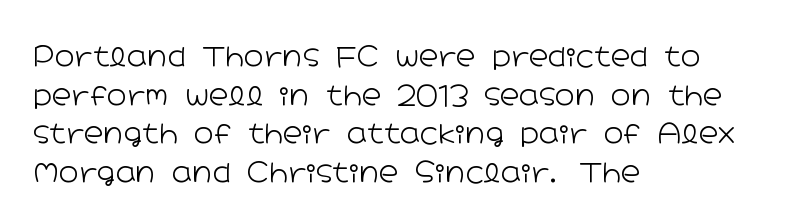
{"italic": "no", "bold": "no", "underline": "no", "align": "left", "line_spacing": "normal", "line_spacing_ratio": 1.43, "letter_spacing": "normal", "letter_spacing_em": 0.0, "glyph_px": 27}
